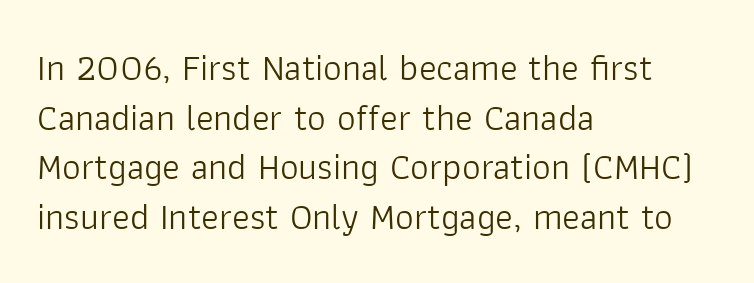
{"serif": "no", "italic": "no", "bold": "no", "weight": "light", "width": "normal", "stroke_contrast": "low", "x_height": "medium", "monospaced": "no", "underline": "no", "align": "left", "line_spacing": "normal", "line_spacing_ratio": 1.34, "letter_spacing": "normal", "letter_spacing_em": 0.0, "glyph_px": 37}
